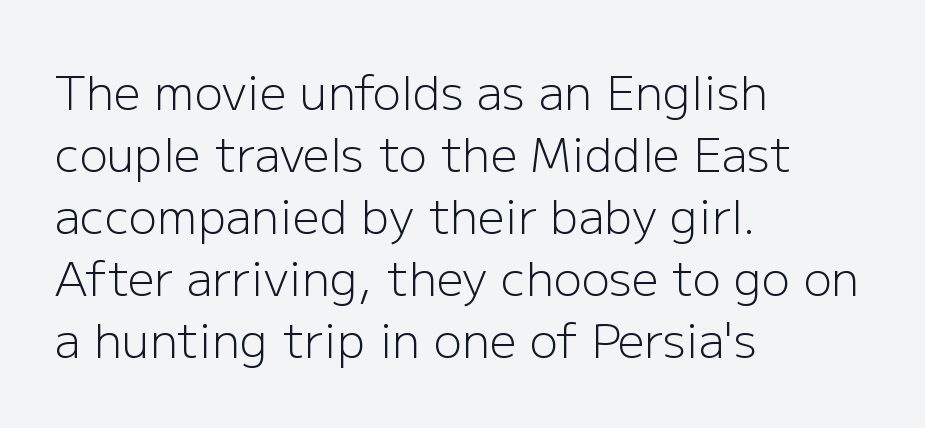
The rag falls on the right side of this text block. What stands out about the letter spacing? Nothing — it is the standard amount. This rendering features lettering with no underline. Does the lettering tilt? It doesn't — this is upright. One glance says typical: line gaps are just what's usual. Examine the stroke ends and you'll find no serifs.
